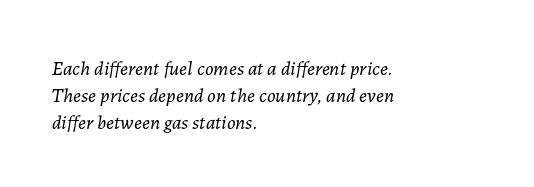
The image shows 20 px text type, italic (leaning right); set left-aligned, normal line spacing (1.35x), normal letter spacing, not underlined.
